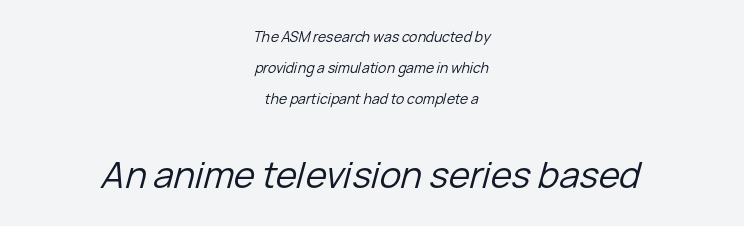
Q: Is the text bold? A: No.
Q: Is the text italic (slanted)? A: Yes, it leans right by about 15 degrees.
Q: Is the text underlined? A: No.
Q: How is the paragraph aligned? A: Centered.
Q: Is the spacing between letters normal or unusually wide? A: Normal.
Q: Is the spacing between lines tight, normal or loose? A: Loose.
Q: Which block of text is set in a larger size, the first (top) or the second (bottom)? A: The second (bottom) one.
Q: Width (condensed, normal, or wide)? A: Normal.
Q: Stroke contrast? A: Low.
Q: x-height? A: Medium.
Q: Monospaced? A: No.
